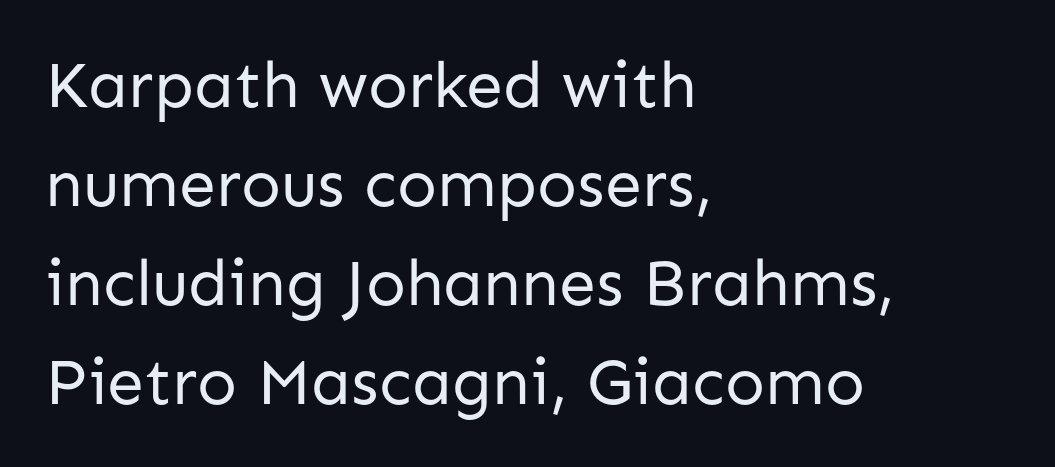
Any mark beneath the type? The region is blank. You could not count columns in this text — the font is proportionally spaced. The font sits on the lighter half of the weight spectrum, regular included. The rendering shows plain stroke endings on the letterforms — a sans-serif design. Here the glyphs are tracked normally, forming tight word shapes. The lines are quadded left.
